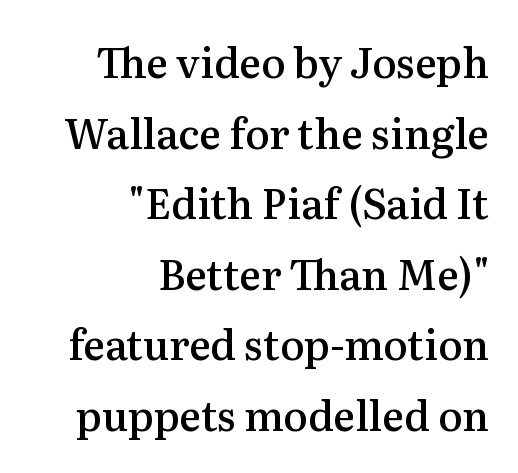
How heavy is the stroke? Medium-heavy — a semibold, shy of bold. The glyphs in this specimen are seriffed. Style check: upright. The passage shown is not underscored anywhere. The rendering uses natural spacing where letterforms have individual widths. Each word holds together tightly as a unit, with standard inter-letter gaps.
